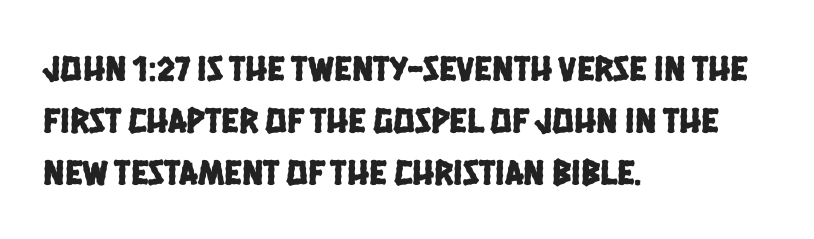
{"serif": "no", "width": "condensed", "stroke_contrast": "low", "x_height": "large", "monospaced": "no", "underline": "no", "align": "left", "line_spacing": "normal", "line_spacing_ratio": 1.45, "letter_spacing": "normal", "letter_spacing_em": 0.0, "glyph_px": 36}
